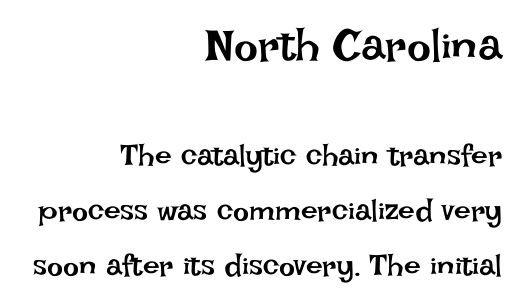
Character widths vary here, with narrow letters taking less room than wide ones. Tracking here is standard; glyphs follow each other at the usual distance. Nothing heavy about these letters — not bold at all. The passage shown is not underscored anywhere. The type sits square on the baseline with zero lean.
